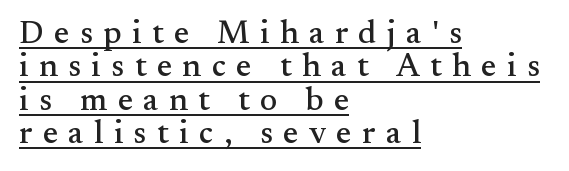
Q: Is the text italic (slanted)? A: No, it is upright.
Q: Is the typeface a serif or a sans-serif typeface? A: Serif.
Q: Is the text underlined? A: Yes.
Q: How is the paragraph aligned? A: Left-aligned.
Q: Is the spacing between letters normal or unusually wide? A: Unusually wide.
Q: Is the spacing between lines tight, normal or loose? A: Tight.
Q: Width (condensed, normal, or wide)? A: Normal.
Q: Stroke contrast? A: Medium.
Q: x-height? A: Small.
Q: Monospaced? A: No.
